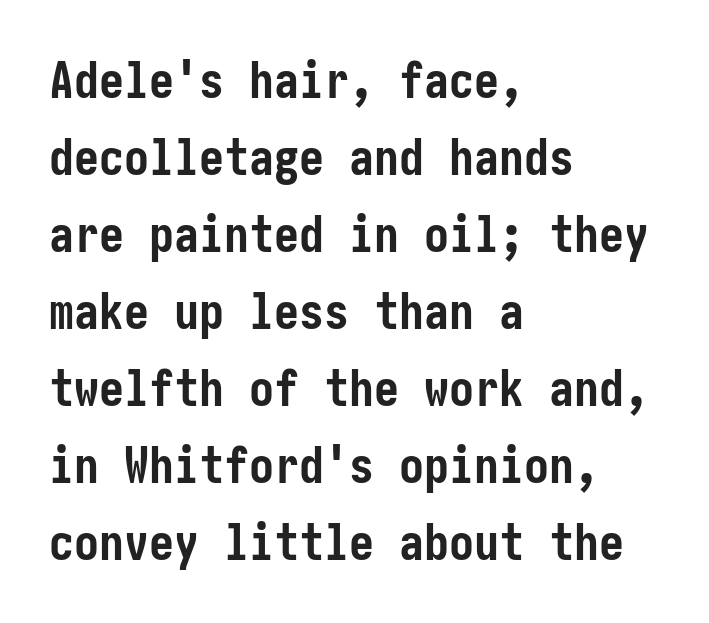
Q: Is the text bold? A: Yes.
Q: Is the text italic (slanted)? A: No, it is upright.
Q: Is the typeface a serif or a sans-serif typeface? A: Sans-serif.
Q: Is the text underlined? A: No.
Q: How is the paragraph aligned? A: Left-aligned.
Q: Is the spacing between letters normal or unusually wide? A: Normal.
Q: Is the spacing between lines tight, normal or loose? A: Normal.
Q: Width (condensed, normal, or wide)? A: Condensed.
Q: Stroke contrast? A: Low.
Q: x-height? A: Medium.
